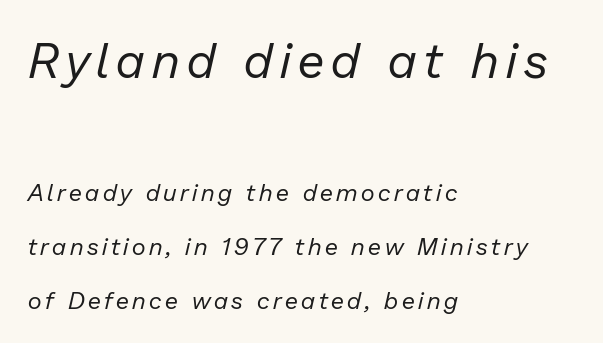
Q: Is the text bold? A: No.
Q: Is the text italic (slanted)? A: Yes, it leans right by about 13 degrees.
Q: Is the text underlined? A: No.
Q: How is the paragraph aligned? A: Left-aligned.
Q: Is the spacing between lines tight, normal or loose? A: Loose.
Q: Which block of text is set in a larger size, the first (top) or the second (bottom)? A: The first (top) one.
Q: Width (condensed, normal, or wide)? A: Normal.
Q: Stroke contrast? A: Low.
Q: x-height? A: Medium.
Q: Monospaced? A: No.
